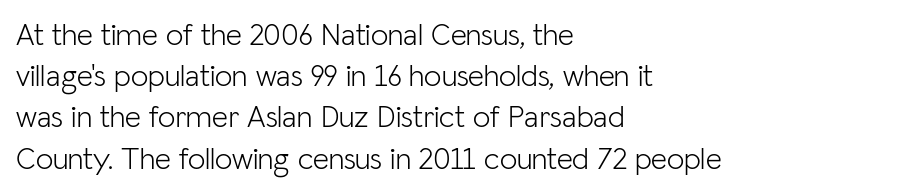
The image shows 31 px light sans-serif type, upright; set left-aligned, normal line spacing (1.33x), normal letter spacing, not underlined; low stroke contrast and a medium x-height.
